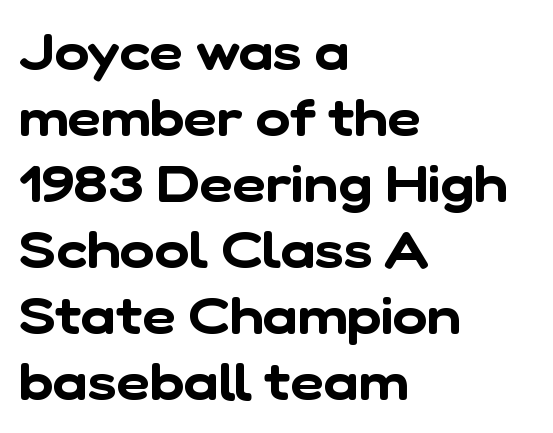
The ragged edge is on the right, which tells us the setting is flush left. Spacing verdict: proportional, widths tailored to each character. The letterforms sit shoulder to shoulder at normal distance. Are there feet on the stems? There aren't — it's a sans. The passage shown is not underscored anywhere. This block has exactly the height ordinary leading produces.
